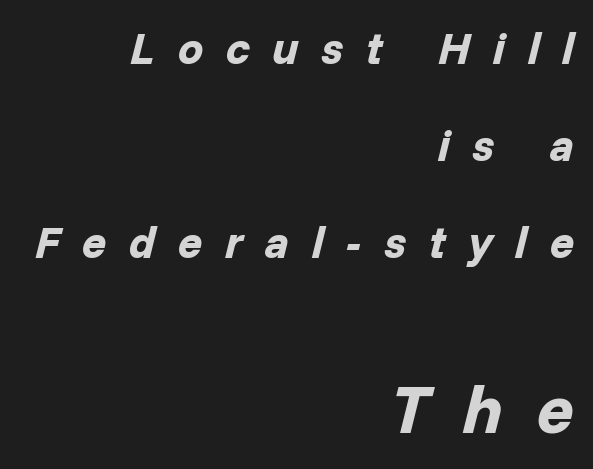
One glance says open: line gaps are wider than usual. Varying glyph widths throughout — classic text-font behaviour. Type size steps up from the first block to the second. No word sits above an underline.
